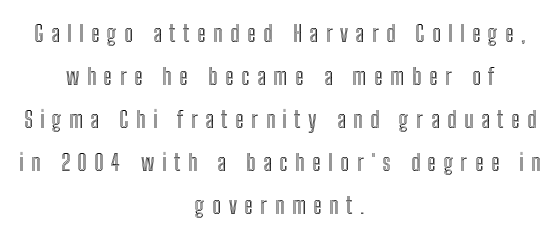
Q: Is the text italic (slanted)? A: No, it is upright.
Q: Is the text underlined? A: No.
Q: How is the paragraph aligned? A: Centered.
Q: Is the spacing between letters normal or unusually wide? A: Unusually wide.
